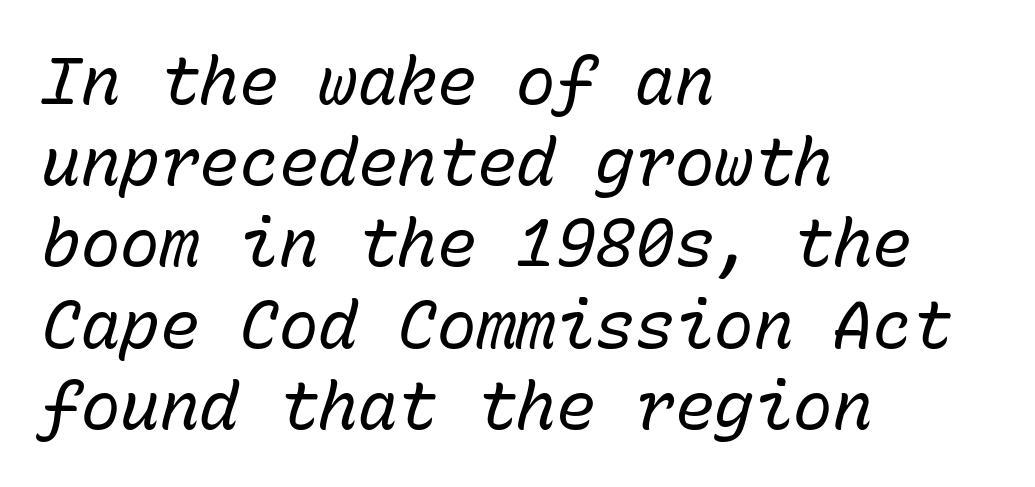
{"italic": "yes", "lean": "right", "slant_degrees": 15, "bold": "no", "weight": "regular", "width": "normal", "stroke_contrast": "low", "x_height": "medium", "monospaced": "yes", "underline": "no", "align": "left", "line_spacing_ratio": 1.23, "letter_spacing": "normal", "letter_spacing_em": 0.0, "glyph_px": 66}
